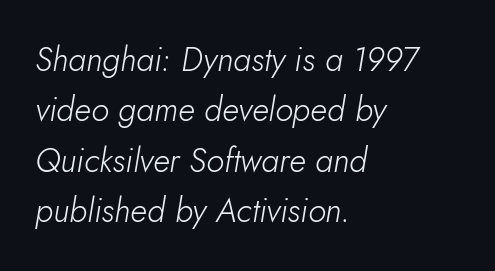
The image shows 33 px light type, italic (leaning right); set left-aligned, normal line spacing (1.53x), normal letter spacing, not underlined; low stroke contrast and a small x-height.
